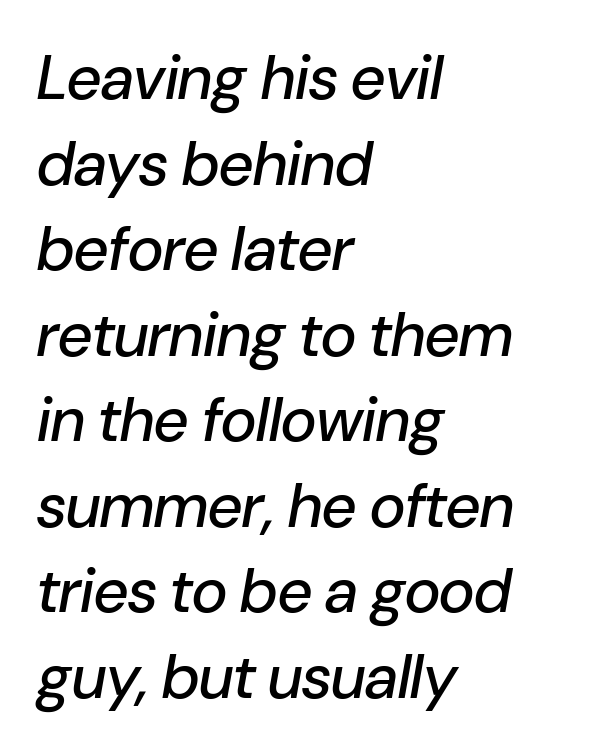
Here the designer chose a conventional face with non-uniform glyph widths. The rows are spaced the way most documents space them. The lines in this sample share a left origin and differ only in where they stop. Lines of text with bare space underneath.
